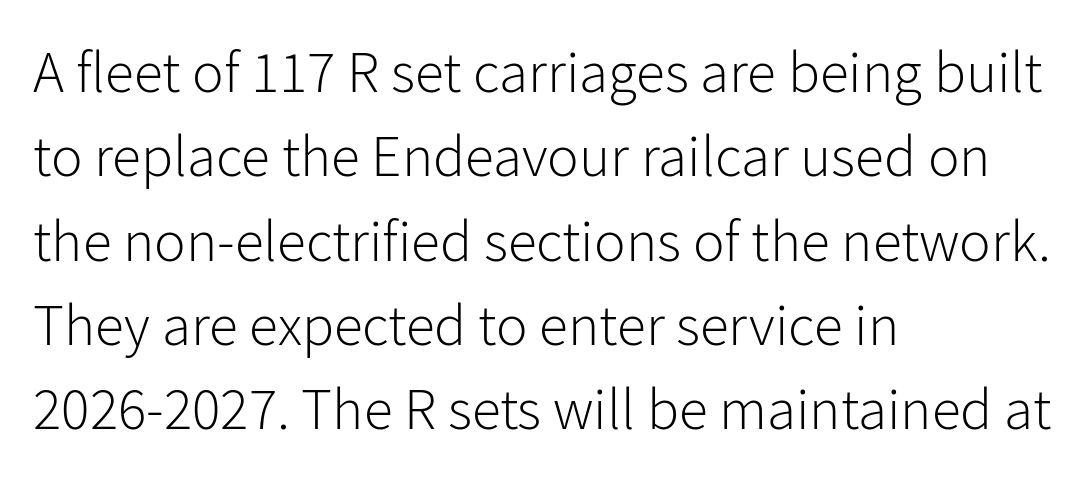
The gaps between neighbouring characters are ordinary and unremarkable. The string is rendered with underlining switched off. On a weight scale, this lands at 450 or below. Quick note: interline space is typical. Italic? Not at all — the glyphs are vertical. Unlike a traditional serif, this face leaves its strokes unadorned.
